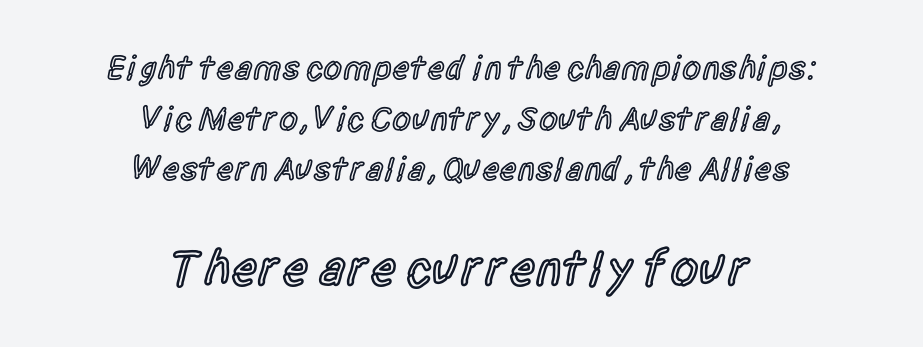
Is this a sans? Yes — the strokes have no serifs. Proportional: the letters do not fall into vertical columns. The rendering keeps characters at their native spacing. In terms of weight, the rendering is demibold, just under bold. Does the bottom block carry the larger type? Yes, it does. Casual observation: everything's sitting right in the middle.
